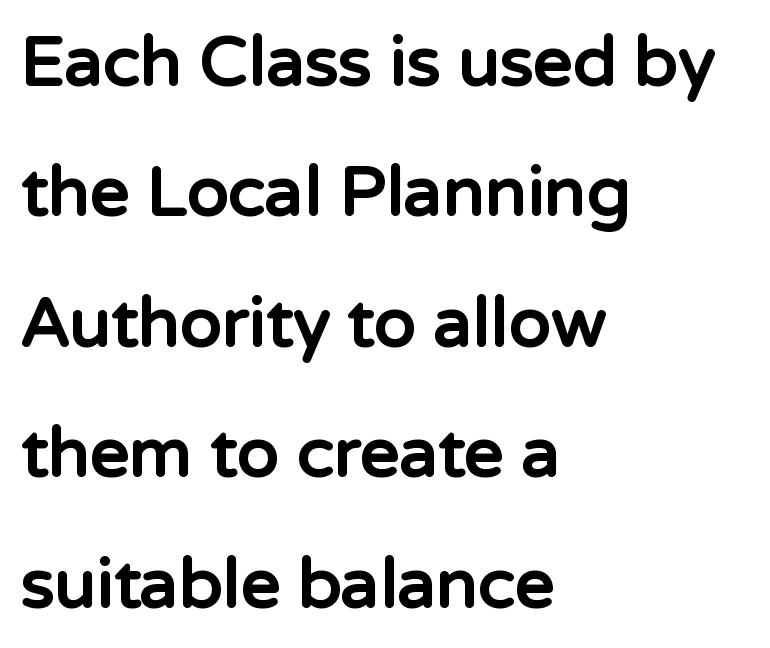
{"serif": "no", "italic": "no", "bold": "yes", "weight": "bold", "width": "normal", "stroke_contrast": "low", "x_height": "medium", "monospaced": "no", "underline": "no", "align": "left", "line_spacing_ratio": 1.89, "letter_spacing": "normal", "letter_spacing_em": 0.0, "glyph_px": 69}
